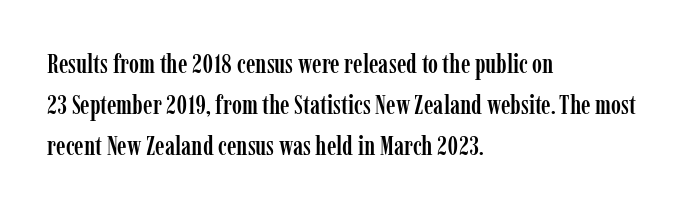
Q: Is the text italic (slanted)? A: No, it is upright.
Q: Is the text underlined? A: No.
Q: How is the paragraph aligned? A: Left-aligned.
Q: Is the spacing between letters normal or unusually wide? A: Normal.
Q: Is the spacing between lines tight, normal or loose? A: Normal.
